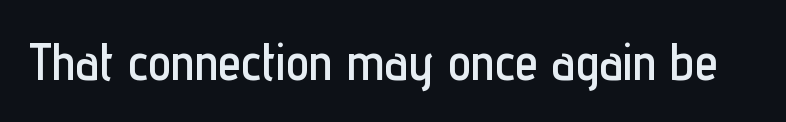
Nobody drew a line under any word here. Caption: standard tracking, unaltered. Font category for this specimen: sans-serif. The specimen reads as upright at a glance. The passage shown is typed in a proportional face where columns would drift.
